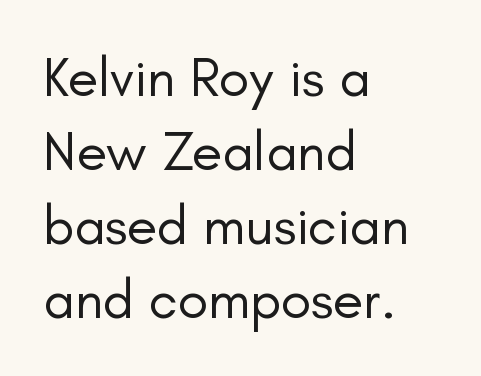
{"serif": "no", "italic": "no", "bold": "no", "weight": "regular", "width": "normal", "stroke_contrast": "low", "x_height": "small", "monospaced": "no", "underline": "no", "align": "left", "line_spacing": "normal", "line_spacing_ratio": 1.32, "letter_spacing": "normal", "letter_spacing_em": 0.0, "glyph_px": 56}
